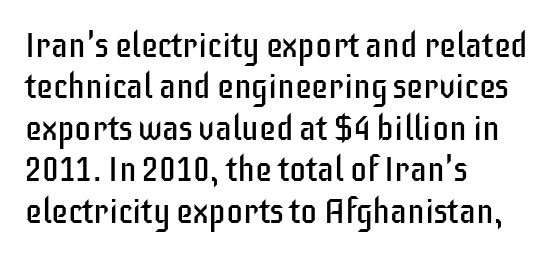
The image shows 34 px regular-weight, condensed sans-serif type, upright; set left-aligned, line spacing 1.22x, normal letter spacing, not underlined; low stroke contrast and a large x-height.
